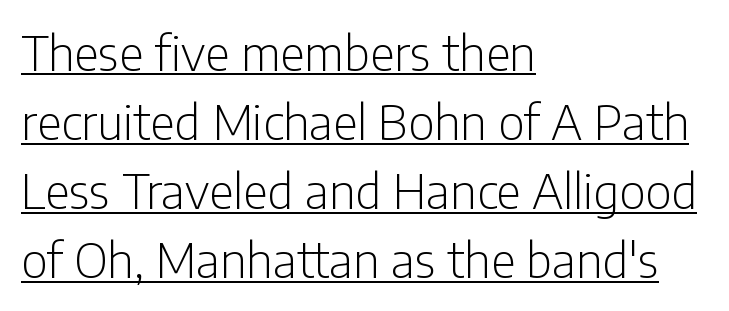
{"serif": "no", "italic": "no", "bold": "no", "weight": "light", "width": "condensed", "stroke_contrast": "low", "x_height": "medium", "monospaced": "no", "underline": "yes", "align": "left", "line_spacing": "normal", "line_spacing_ratio": 1.44, "letter_spacing": "normal", "letter_spacing_em": 0.0, "glyph_px": 48}
